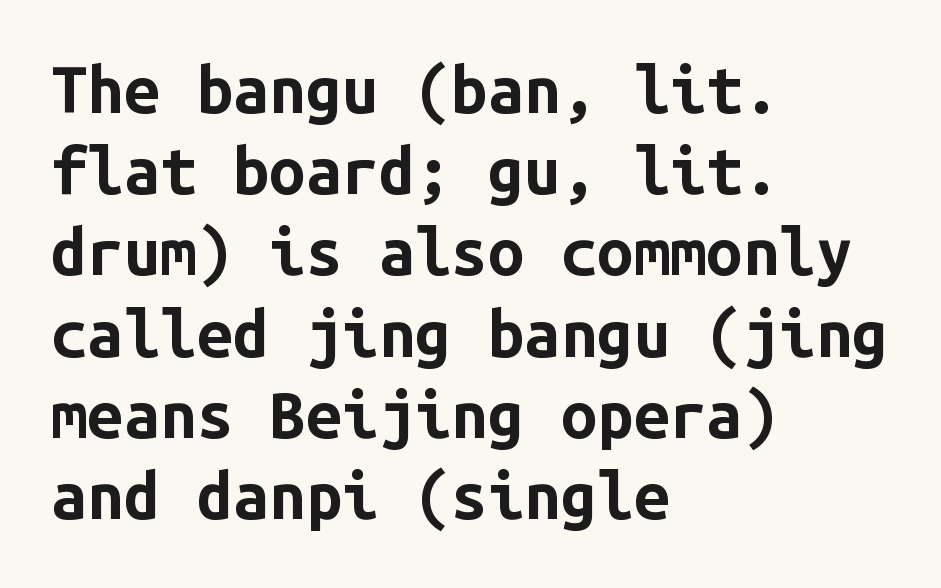
The text was rendered using a sans face with plain stroke endings. Note the uniform advance width — an 'i' takes as much space as an 'm'. The lettering holds an erect, upright posture throughout. Nobody drew a line under any word here. Thick stems and heavy bowls — unmistakably bold. What stands out about the letter spacing? Nothing — it is the standard amount.
